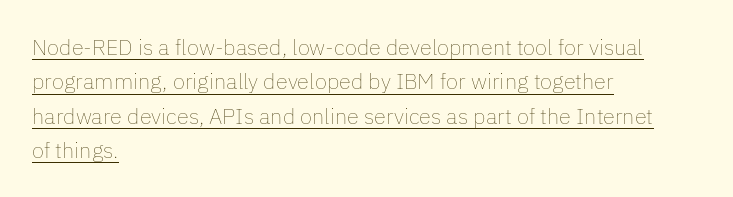
Q: Is the text bold? A: No.
Q: Is the text italic (slanted)? A: No, it is upright.
Q: Is the text underlined? A: Yes.
Q: How is the paragraph aligned? A: Left-aligned.
Q: Is the spacing between letters normal or unusually wide? A: Normal.
Q: Is the spacing between lines tight, normal or loose? A: Normal.
